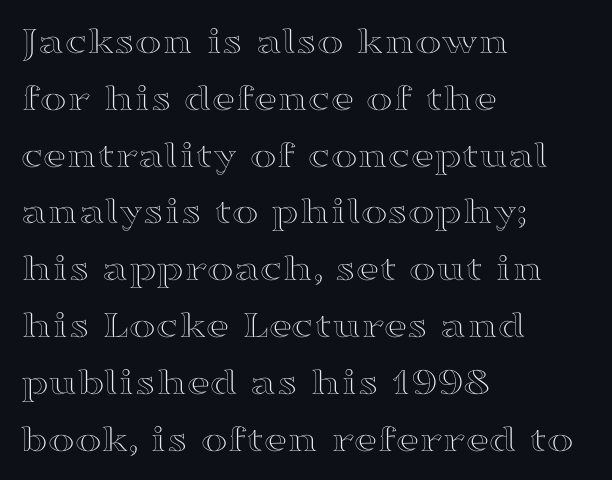
The image shows 40 px wide type, upright; set left-aligned, normal line spacing (1.42x), normal letter spacing, not underlined; a medium x-height.
